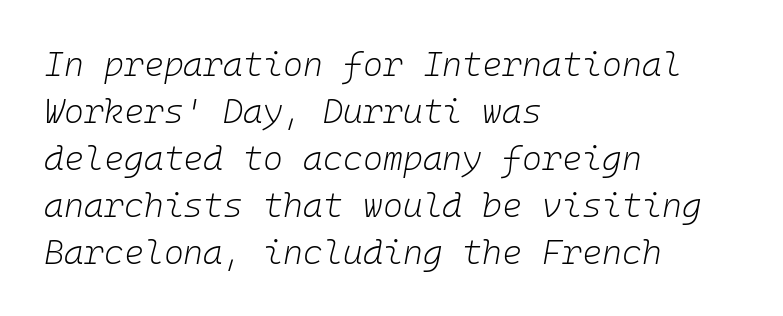
The typography opts for an oblique posture over an upright one. Is this a fixed-width face? Yes — each glyph sits in an identical cell. The passage shown has conventional tracking throughout. Regarding leading, the lines here are spaced in the standard way. Anything drawn beneath the words? Only blank space. Left-aligned paragraph, ragged on the right.
